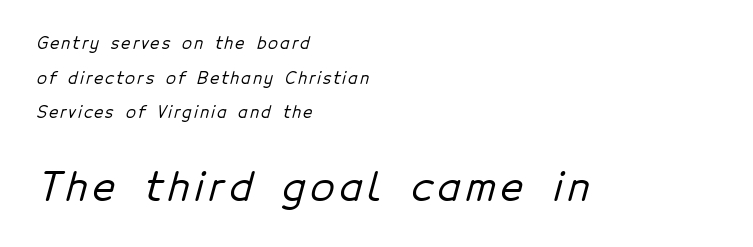
{"serif": "no", "width": "normal", "stroke_contrast": "low", "x_height": "medium", "monospaced": "no", "underline": "no", "align": "left", "line_spacing": "loose", "line_spacing_ratio": 2.17, "larger_block": "second", "size_ratio": 2.44, "glyph_px": 39}
